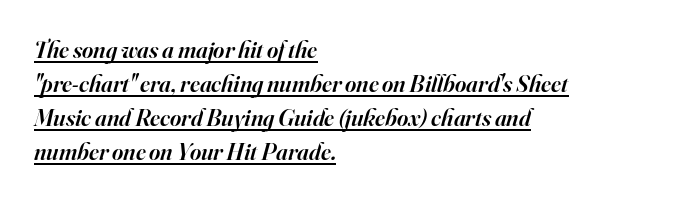
The image shows 24 px text type, italic (leaning right); set left-aligned, normal line spacing (1.42x), normal letter spacing, underlined.
